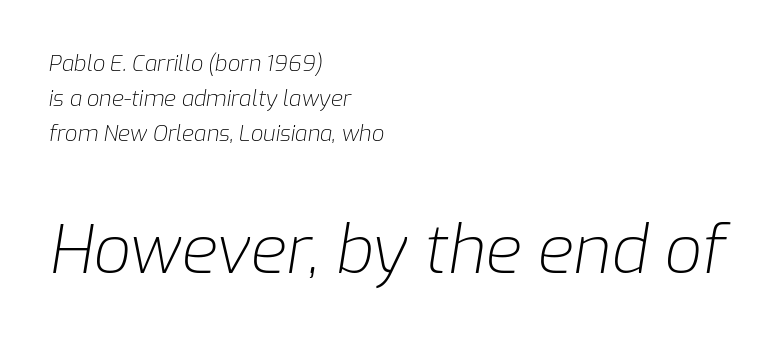
{"italic": "yes", "lean": "right", "slant_degrees": 9, "bold": "no", "weight": "light", "width": "normal", "stroke_contrast": "low", "x_height": "medium", "monospaced": "no", "underline": "no", "align": "left", "line_spacing": "normal", "line_spacing_ratio": 1.59, "letter_spacing": "normal", "letter_spacing_em": 0.0, "larger_block": "second", "size_ratio": 3.0, "glyph_px": 66}
